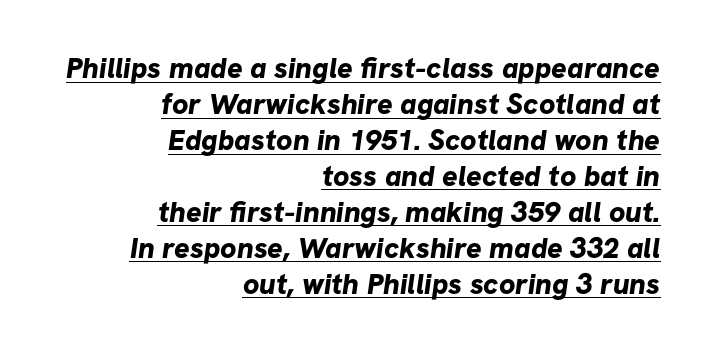
{"serif": "no", "bold": "yes", "weight": "bold", "width": "normal", "stroke_contrast": "low", "x_height": "medium", "monospaced": "no", "underline": "yes", "align": "right", "line_spacing_ratio": 1.24, "letter_spacing": "normal", "letter_spacing_em": 0.0, "glyph_px": 29}
